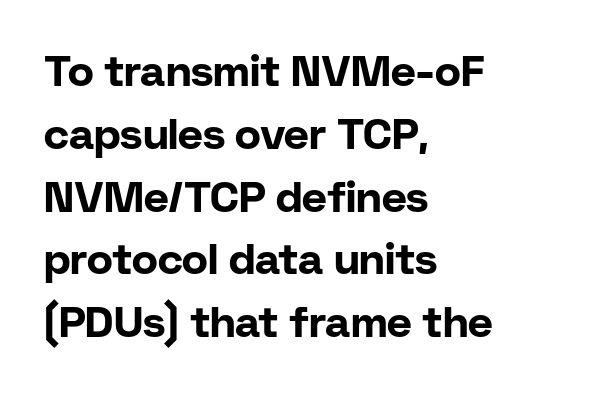
The image shows 43 px bold sans-serif type, upright; set left-aligned, normal line spacing (1.46x), normal letter spacing, not underlined; low stroke contrast and a medium x-height.
